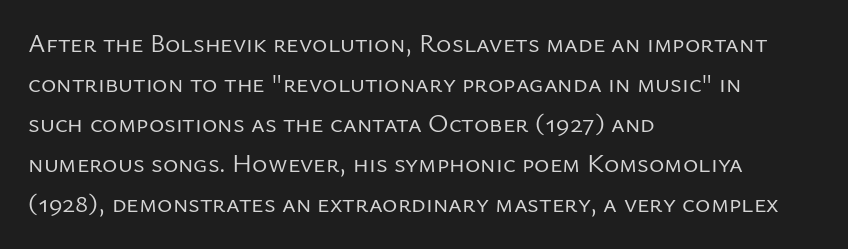
Q: Is the text bold? A: No.
Q: Is the text italic (slanted)? A: No, it is upright.
Q: Is the text underlined? A: No.
Q: How is the paragraph aligned? A: Left-aligned.
Q: Is the spacing between letters normal or unusually wide? A: Normal.
Q: Is the spacing between lines tight, normal or loose? A: Normal.
